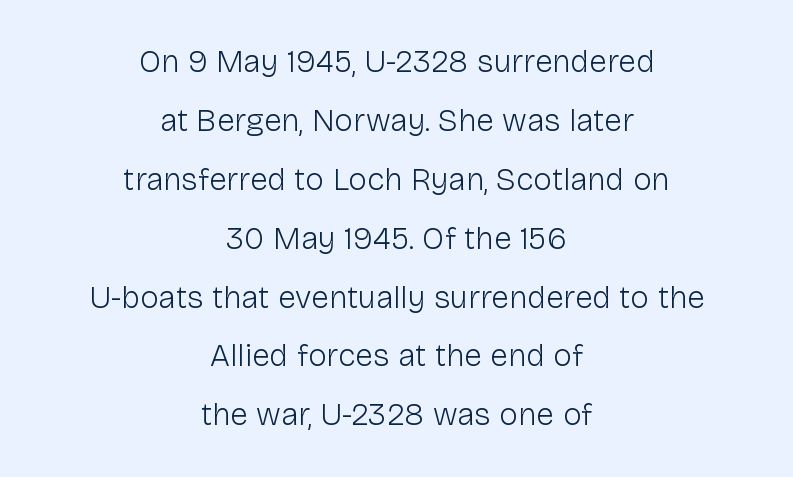
Q: Is the text bold? A: No.
Q: Is the text italic (slanted)? A: No, it is upright.
Q: Is the typeface a serif or a sans-serif typeface? A: Sans-serif.
Q: Is the text underlined? A: No.
Q: How is the paragraph aligned? A: Centered.
Q: Is the spacing between letters normal or unusually wide? A: Normal.
Q: Width (condensed, normal, or wide)? A: Normal.
Q: Stroke contrast? A: Low.
Q: x-height? A: Medium.
Q: Monospaced? A: No.
